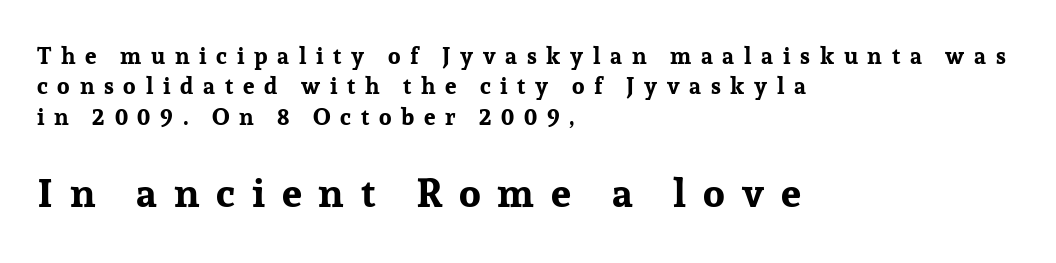
The image shows 40 px bold serif type, upright; set left-aligned, normal line spacing (1.32x), unusually wide letter spacing (+0.42 em), not underlined; the second (bottom) block is 1.74x larger; low stroke contrast and a medium x-height.
